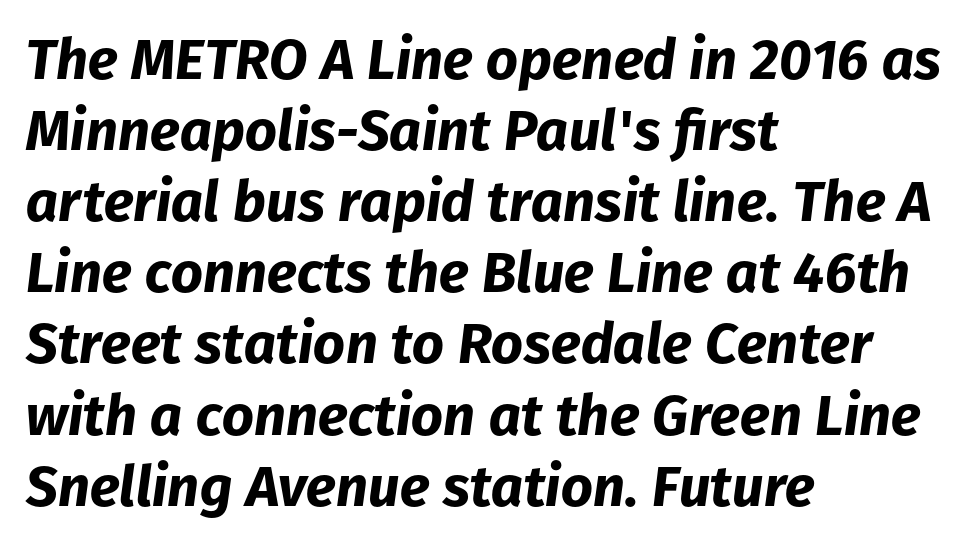
Check the space under the baseline: it is left empty. Italic? Definitely — the glyphs are oblique. Heavy-handed strokes throughout: this text is bold. Do the characters align in a grid? No, the font is proportional. Students, note that the glyphs here touch the page at normal intervals. One glance says typical: line gaps are just what's usual.
